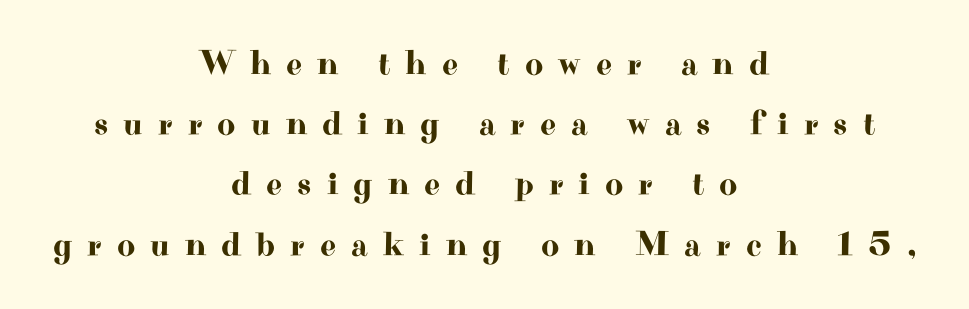
{"serif": "yes", "italic": "no", "width": "wide", "stroke_contrast": "high", "x_height": "small", "monospaced": "no", "underline": "no", "align": "center", "line_spacing_ratio": 1.72, "letter_spacing": "wide", "letter_spacing_em": 0.43, "glyph_px": 35}
